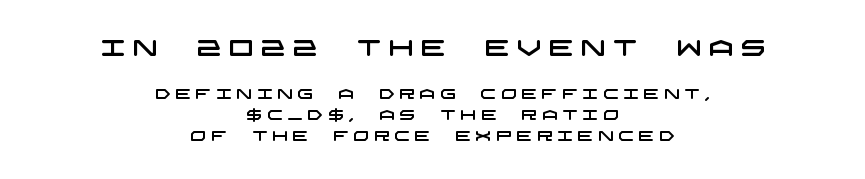
{"underline": "no", "align": "center", "line_spacing": "normal", "line_spacing_ratio": 1.48, "letter_spacing": "wide", "letter_spacing_em": 0.32, "larger_block": "first", "size_ratio": 1.57, "glyph_px": 22}
